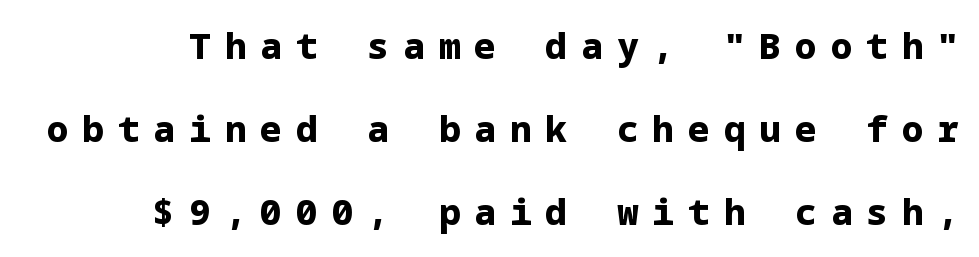
Q: Is the text bold? A: Yes.
Q: Is the text italic (slanted)? A: No, it is upright.
Q: Is the typeface a serif or a sans-serif typeface? A: Sans-serif.
Q: Is the text underlined? A: No.
Q: Is the spacing between letters normal or unusually wide? A: Unusually wide.
Q: Is the spacing between lines tight, normal or loose? A: Loose.
Q: Width (condensed, normal, or wide)? A: Normal.
Q: Stroke contrast? A: Low.
Q: x-height? A: Medium.
